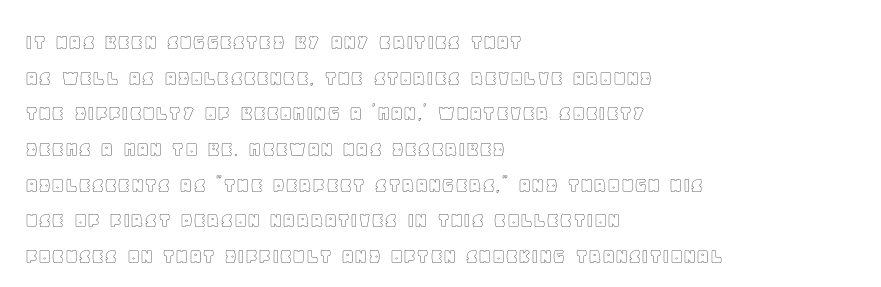
Q: Is the text italic (slanted)? A: No, it is upright.
Q: Is the text underlined? A: No.
Q: How is the paragraph aligned? A: Left-aligned.
Q: Is the spacing between letters normal or unusually wide? A: Normal.
Q: Is the spacing between lines tight, normal or loose? A: Normal.
